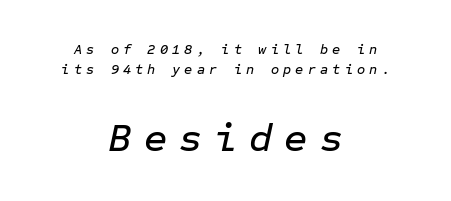
Q: Is the text italic (slanted)? A: Yes, it leans right by about 12 degrees.
Q: Is the text underlined? A: No.
Q: How is the paragraph aligned? A: Centered.
Q: Is the spacing between letters normal or unusually wide? A: Unusually wide.
Q: Is the spacing between lines tight, normal or loose? A: Normal.
Q: Which block of text is set in a larger size, the first (top) or the second (bottom)? A: The second (bottom) one.
Q: Width (condensed, normal, or wide)? A: Normal.
Q: Stroke contrast? A: Low.
Q: x-height? A: Medium.
Q: Monospaced? A: Yes.
